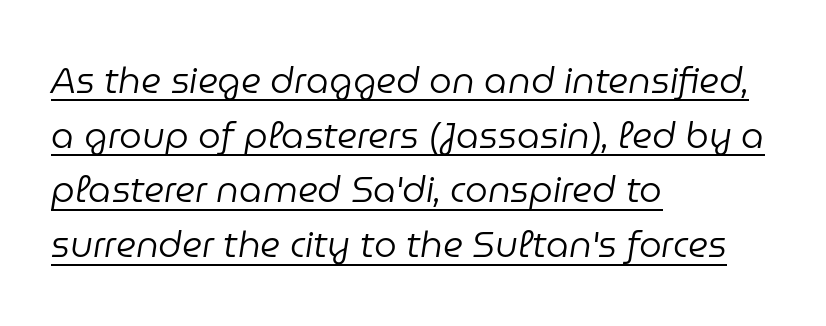
Q: Is the text bold? A: No.
Q: Is the text italic (slanted)? A: Yes, it leans right by about 9 degrees.
Q: Is the text underlined? A: Yes.
Q: How is the paragraph aligned? A: Left-aligned.
Q: Is the spacing between letters normal or unusually wide? A: Normal.
Q: Is the spacing between lines tight, normal or loose? A: Normal.
Q: Width (condensed, normal, or wide)? A: Normal.
Q: Stroke contrast? A: Low.
Q: x-height? A: Medium.
Q: Monospaced? A: No.
